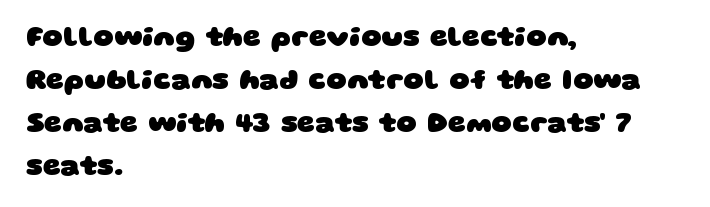
Q: Is the text bold? A: Yes.
Q: Is the typeface a serif or a sans-serif typeface? A: Sans-serif.
Q: Is the text underlined? A: No.
Q: How is the paragraph aligned? A: Left-aligned.
Q: Is the spacing between letters normal or unusually wide? A: Normal.
Q: Is the spacing between lines tight, normal or loose? A: Normal.
Q: Width (condensed, normal, or wide)? A: Wide.
Q: Stroke contrast? A: Low.
Q: x-height? A: Large.
Q: Monospaced? A: No.
